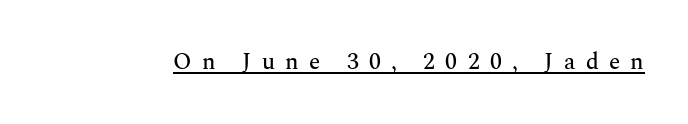
Designer's note — italics off, roman on. Tracking value appears strongly positive — letters spread wide. This sample carries an underscore along the baseline area.
